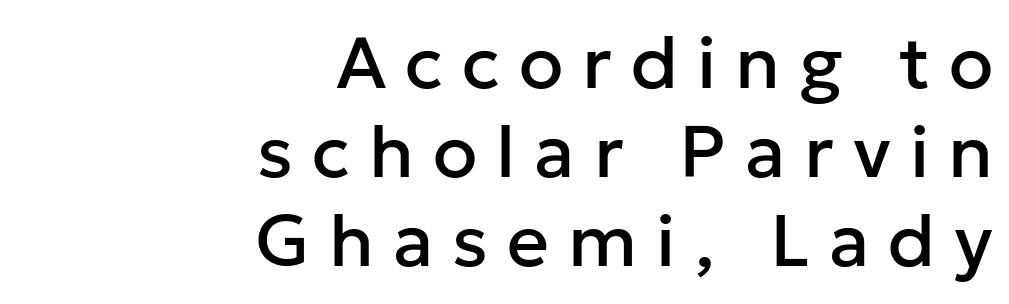
Q: Is the text italic (slanted)? A: No, it is upright.
Q: Is the typeface a serif or a sans-serif typeface? A: Sans-serif.
Q: Is the text underlined? A: No.
Q: How is the paragraph aligned? A: Right-aligned.
Q: Is the spacing between letters normal or unusually wide? A: Unusually wide.
Q: Width (condensed, normal, or wide)? A: Normal.
Q: Stroke contrast? A: Low.
Q: x-height? A: Medium.
Q: Monospaced? A: No.
